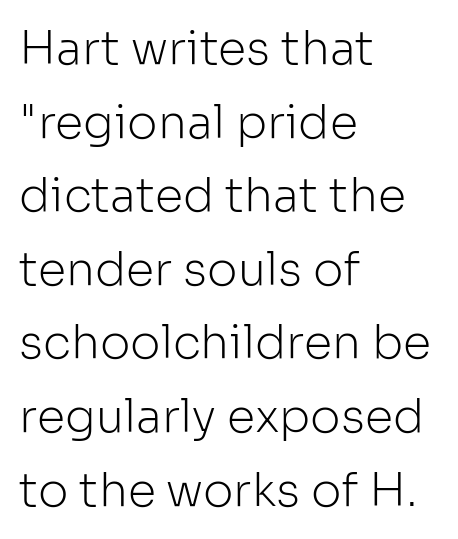
Q: Is the text bold? A: No.
Q: Is the text italic (slanted)? A: No, it is upright.
Q: Is the typeface a serif or a sans-serif typeface? A: Sans-serif.
Q: Is the text underlined? A: No.
Q: How is the paragraph aligned? A: Left-aligned.
Q: Is the spacing between letters normal or unusually wide? A: Normal.
Q: Is the spacing between lines tight, normal or loose? A: Normal.
Q: Width (condensed, normal, or wide)? A: Normal.
Q: Stroke contrast? A: Low.
Q: x-height? A: Medium.
Q: Monospaced? A: No.
